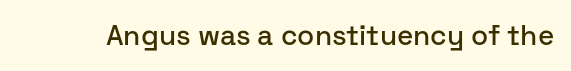
The image shows 28 px sans-serif type, upright; set normal letter spacing, not underlined; low stroke contrast and a medium x-height.
